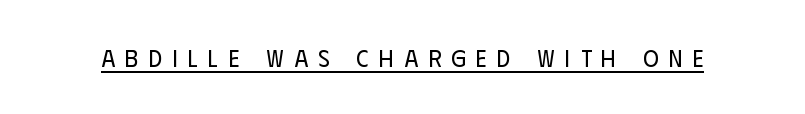
Q: Is the text bold? A: No.
Q: Is the text italic (slanted)? A: No, it is upright.
Q: Is the text underlined? A: Yes.
Q: Is the spacing between letters normal or unusually wide? A: Unusually wide.
